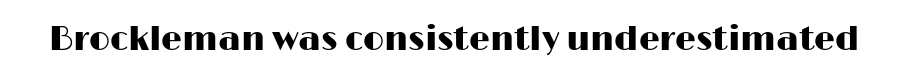
{"serif": "no", "italic": "no", "width": "wide", "stroke_contrast": "high", "x_height": "medium", "monospaced": "no", "underline": "no", "letter_spacing": "normal", "letter_spacing_em": 0.0, "glyph_px": 33}
